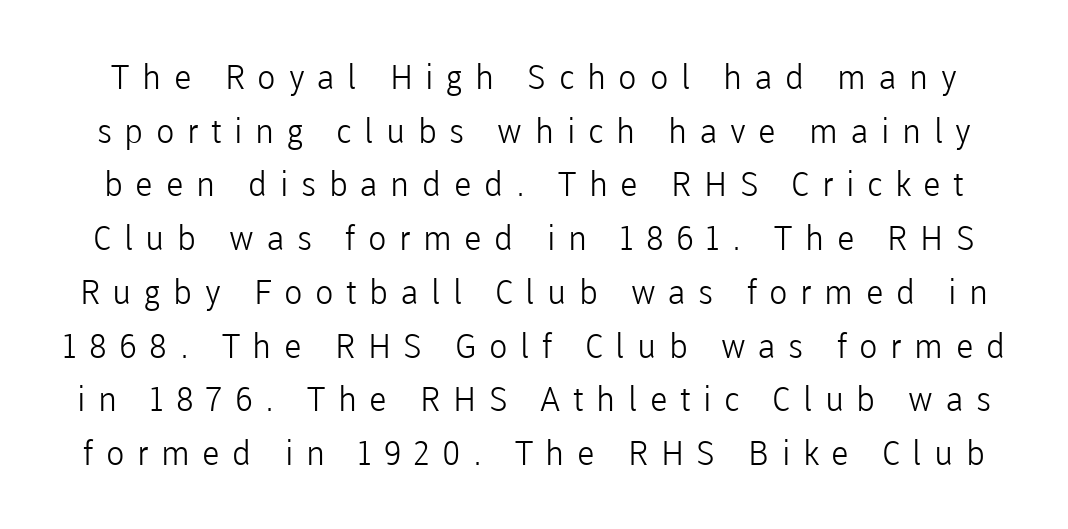
Examine the stroke ends and you'll find no serifs. These lines have a slow, spaced-out rhythm from letter to letter. Is the stroke heavy? The answer is a plain regular-or-lighter. Plain, unruled lines of type.
